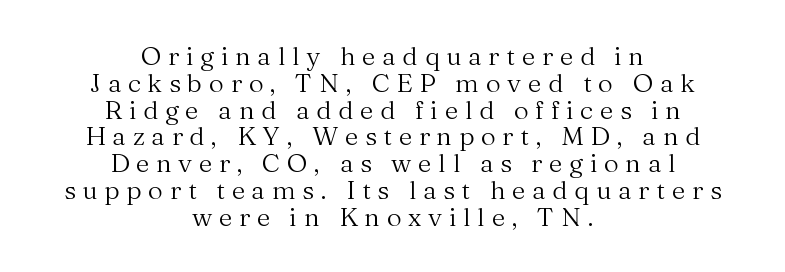
Q: Is the text bold? A: No.
Q: Is the text italic (slanted)? A: No, it is upright.
Q: Is the text underlined? A: No.
Q: How is the paragraph aligned? A: Centered.
Q: Is the spacing between letters normal or unusually wide? A: Unusually wide.
Q: Is the spacing between lines tight, normal or loose? A: Tight.
